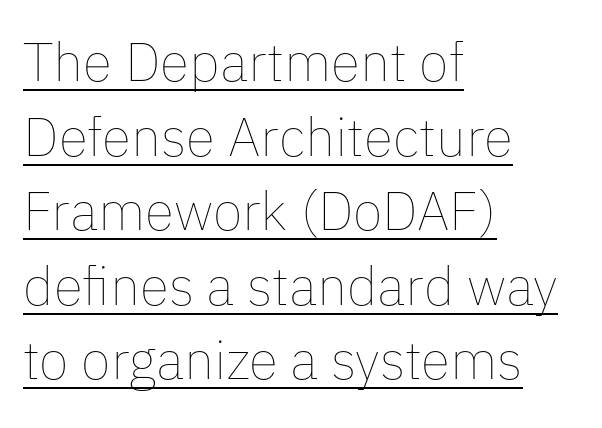
{"italic": "no", "bold": "no", "weight": "thin", "width": "normal", "stroke_contrast": "low", "x_height": "medium", "monospaced": "no", "underline": "yes", "align": "left", "line_spacing": "normal", "line_spacing_ratio": 1.38, "letter_spacing": "normal", "letter_spacing_em": 0.0, "glyph_px": 54}
